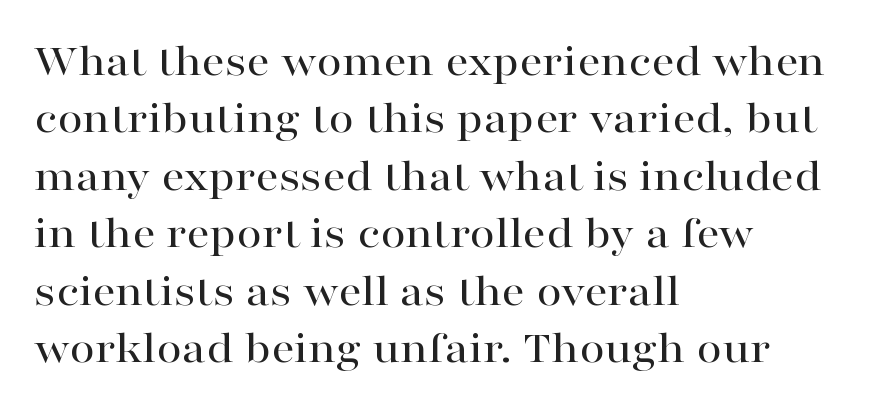
The image shows 46 px wide serif type, upright; set left-aligned, normal line spacing (1.25x), normal letter spacing, not underlined; high stroke contrast and a medium x-height.
